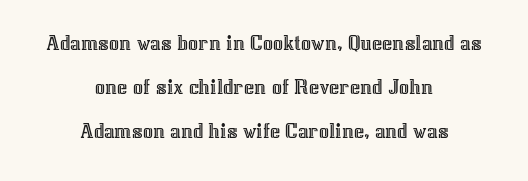
{"italic": "no", "underline": "no", "align": "center", "line_spacing": "loose", "line_spacing_ratio": 2.0, "letter_spacing": "normal", "letter_spacing_em": 0.0, "glyph_px": 22}
